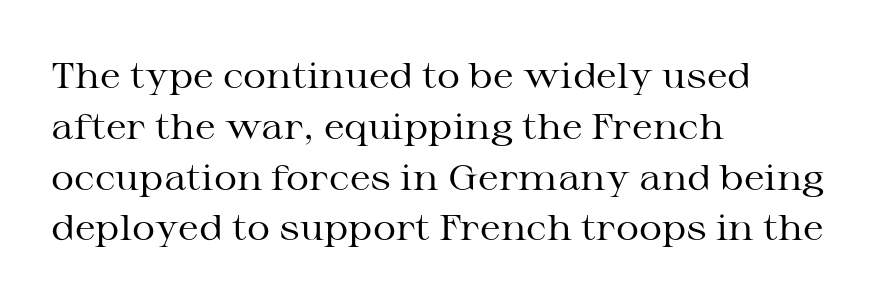
Q: Is the text bold? A: No.
Q: Is the text italic (slanted)? A: No, it is upright.
Q: Is the typeface a serif or a sans-serif typeface? A: Serif.
Q: Is the text underlined? A: No.
Q: How is the paragraph aligned? A: Left-aligned.
Q: Is the spacing between letters normal or unusually wide? A: Normal.
Q: Is the spacing between lines tight, normal or loose? A: Normal.
Q: Width (condensed, normal, or wide)? A: Wide.
Q: Stroke contrast? A: Medium.
Q: x-height? A: Medium.
Q: Monospaced? A: No.
